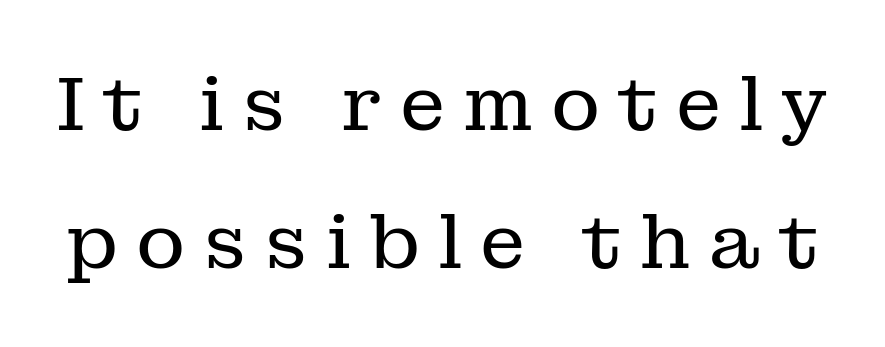
Unmarked baselines from the first word to the last. Short note: letters widely spaced. The lettering stays uniformly vertical, giving the passage a roman look. The font is comparable to plain body text, perhaps lighter. Looks like regular typesetting: each glyph gets only the width it needs.
